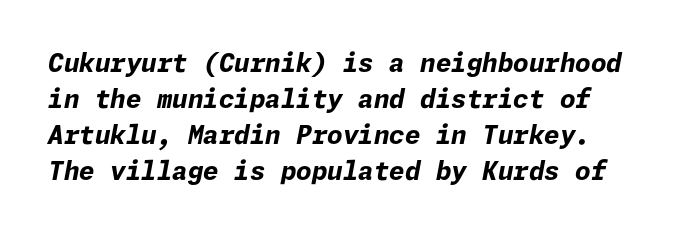
The image shows 25 px bold type, italic (leaning right); set normal line spacing (1.44x), normal letter spacing, not underlined.
